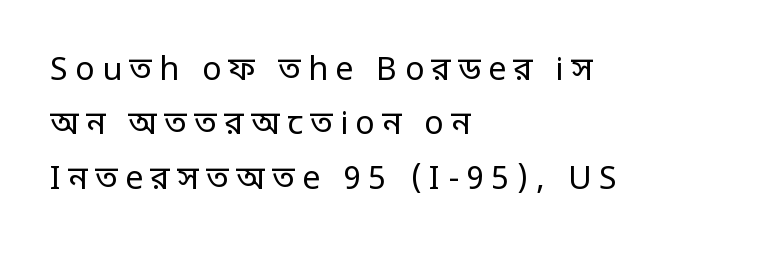
Do the characters align in a grid? No, the font is proportional. Glance below the letters and you will spot only blank space. Students, note that the glyphs here are deliberately spaced far apart. Whoever set this chose a conventional vertical rhythm. Stroke thickness stays within the range of a standard reading face or lighter.
